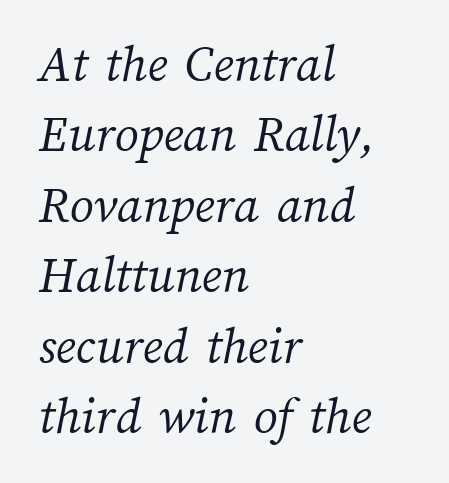
The image shows 53 px light type; set left-aligned, normal line spacing (1.33x), normal letter spacing, not underlined; medium stroke contrast and a medium x-height.
